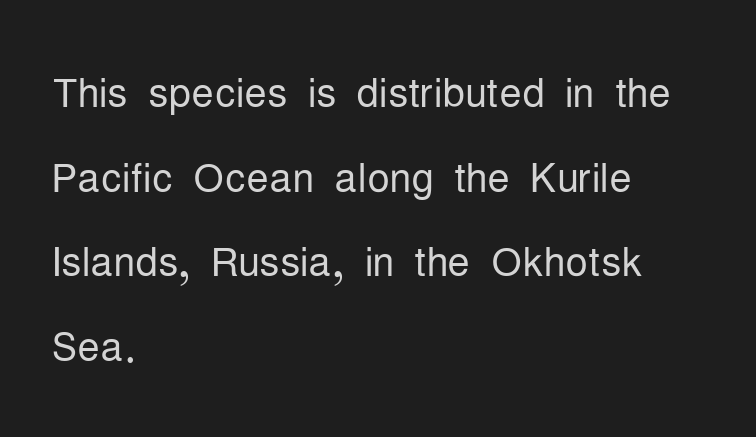
You could not count columns in this text — the font is proportionally spaced. These lines sit exactly where default settings would place them. To sum up the face: it is a sans, with no serifs. It's the straight-up-and-down kind of type.
